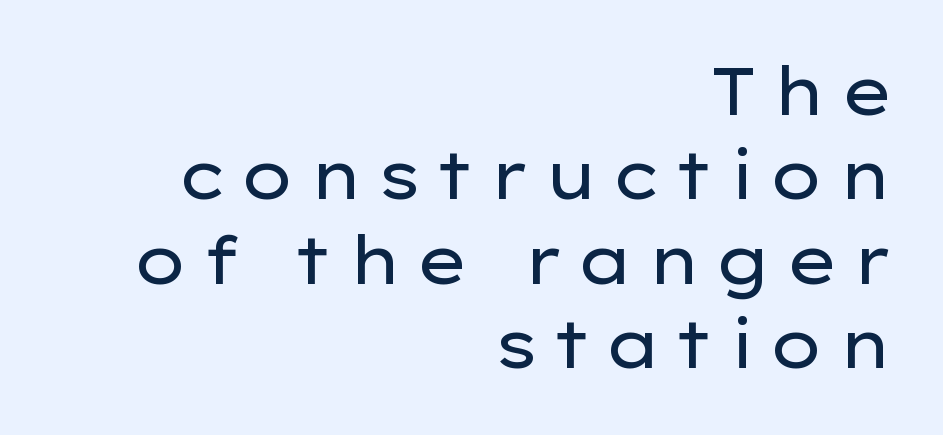
Each letter's strokes conclude bluntly, with no projecting serifs. Short and long lines alike share a common ending point at right. This sample keeps an unexceptional amount of space between lines. The specimen reads as upright at a glance.
